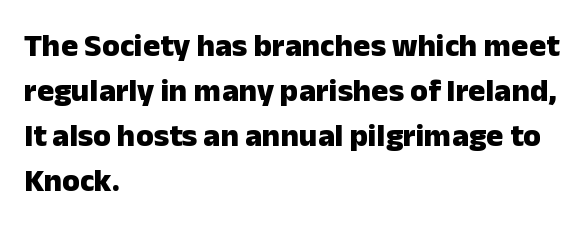
In terms of letterspacing, this is plain default setting. The letters carry no serifs — their stems end cleanly without finishing strokes. Designer's note — italics off, roman on. Underline: absent. Is this a fixed-width face? No — the glyphs have proportional, varying widths.
